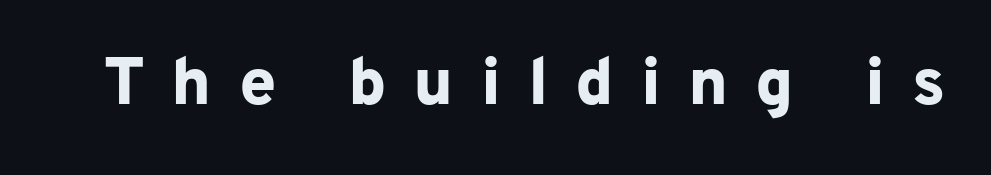
{"serif": "no", "italic": "no", "bold": "yes", "weight": "bold", "width": "normal", "stroke_contrast": "low", "x_height": "medium", "monospaced": "no", "underline": "no", "letter_spacing": "wide", "letter_spacing_em": 0.41, "glyph_px": 66}
